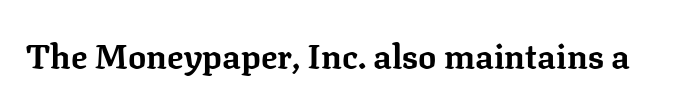
{"serif": "yes", "italic": "no", "bold": "yes", "weight": "bold", "width": "normal", "stroke_contrast": "low", "x_height": "medium", "monospaced": "no", "underline": "no", "letter_spacing": "normal", "letter_spacing_em": 0.0, "glyph_px": 34}
